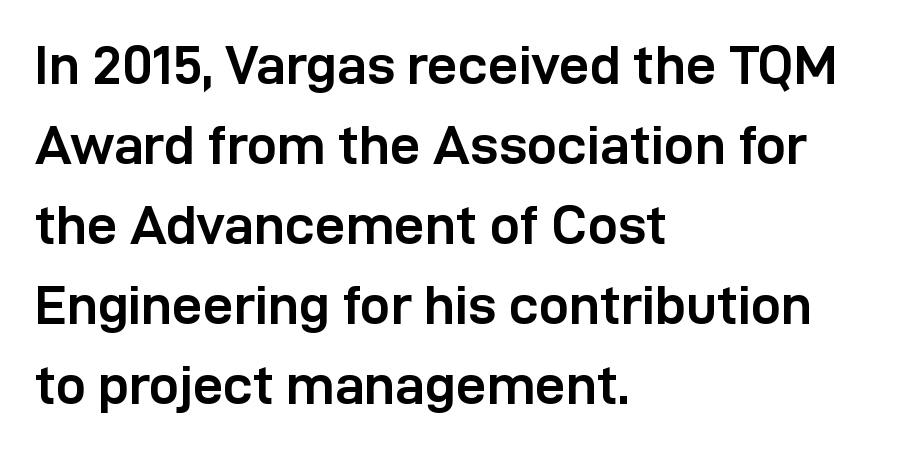
{"serif": "no", "italic": "no", "bold": "yes", "weight": "semibold", "width": "normal", "stroke_contrast": "low", "x_height": "medium", "monospaced": "no", "underline": "no", "align": "left", "line_spacing": "normal", "line_spacing_ratio": 1.48, "letter_spacing": "normal", "letter_spacing_em": 0.0, "glyph_px": 54}
